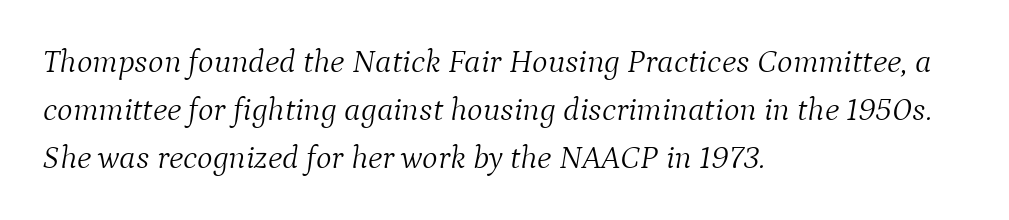
The image shows 33 px light serif type, italic (leaning right); set left-aligned, normal line spacing (1.45x), normal letter spacing, not underlined; medium stroke contrast and a medium x-height.
